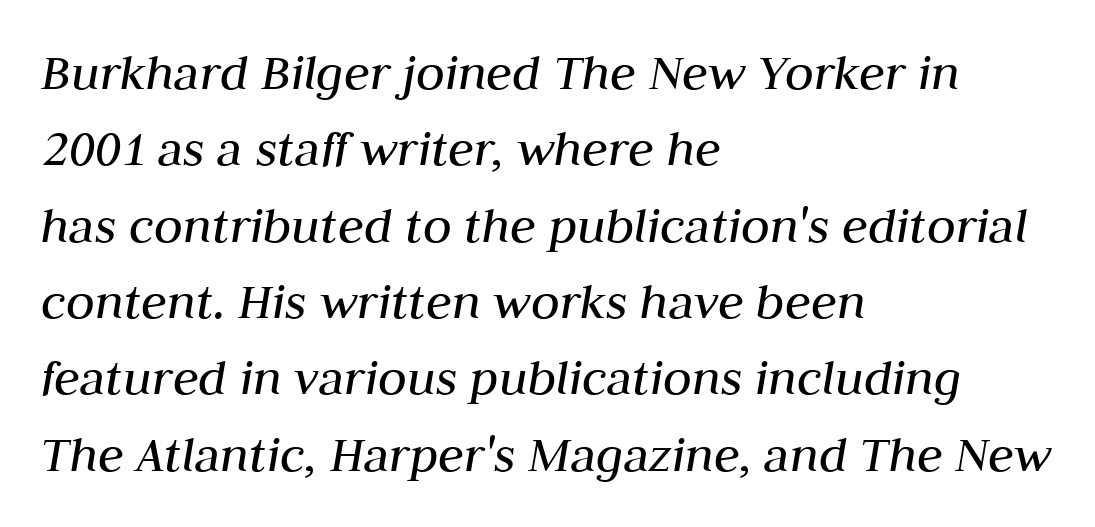
The image shows 53 px regular-weight type, italic (leaning right); set left-aligned, normal line spacing (1.44x), normal letter spacing, not underlined; medium stroke contrast and a medium x-height.
